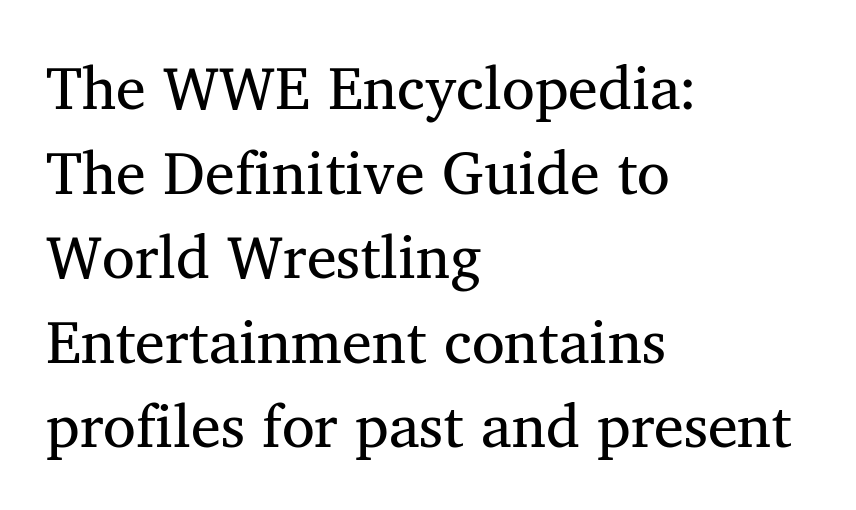
The image shows 60 px regular-weight serif type; set left-aligned, normal line spacing (1.41x), normal letter spacing, not underlined; medium stroke contrast and a medium x-height.
